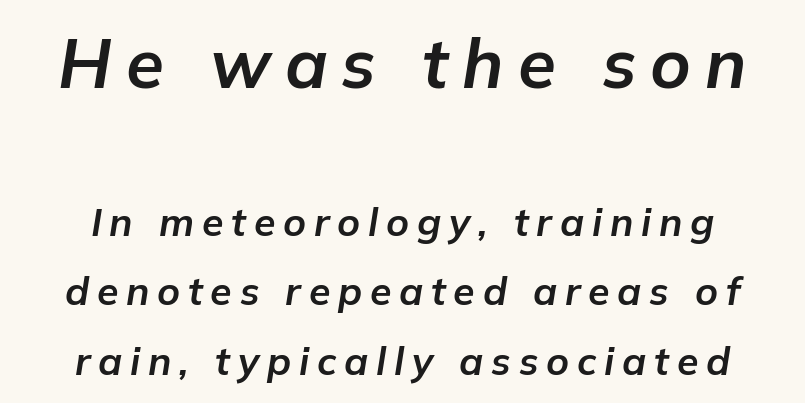
Q: Is the text bold? A: Yes.
Q: Is the text italic (slanted)? A: Yes, it leans right by about 9 degrees.
Q: Is the text underlined? A: No.
Q: Is the spacing between letters normal or unusually wide? A: Unusually wide.
Q: Which block of text is set in a larger size, the first (top) or the second (bottom)? A: The first (top) one.
Q: Width (condensed, normal, or wide)? A: Normal.
Q: Stroke contrast? A: Low.
Q: x-height? A: Medium.
Q: Monospaced? A: No.
